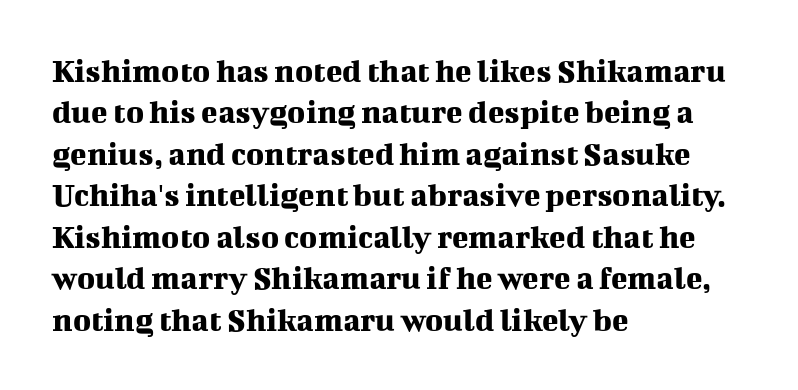
The image shows 34 px serif type, upright; set left-aligned, line spacing 1.22x, normal letter spacing, not underlined; medium stroke contrast and a medium x-height.
